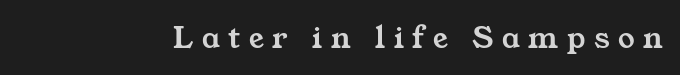
The image shows 33 px wide serif type; set unusually wide letter spacing (+0.26 em), not underlined; medium stroke contrast and a medium x-height.
